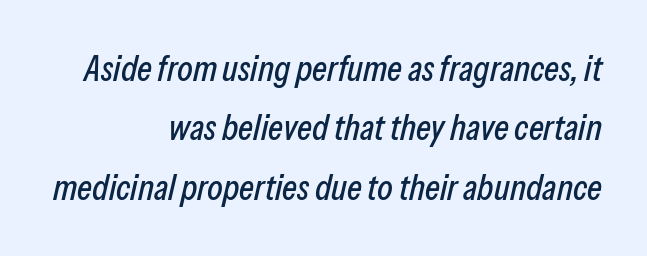
Q: Is the text italic (slanted)? A: Yes, it leans right by about 13 degrees.
Q: Is the text underlined? A: No.
Q: How is the paragraph aligned? A: Right-aligned.
Q: Is the spacing between letters normal or unusually wide? A: Normal.
Q: Is the spacing between lines tight, normal or loose? A: Normal.
Q: Width (condensed, normal, or wide)? A: Condensed.
Q: Stroke contrast? A: Low.
Q: x-height? A: Medium.
Q: Monospaced? A: No.
